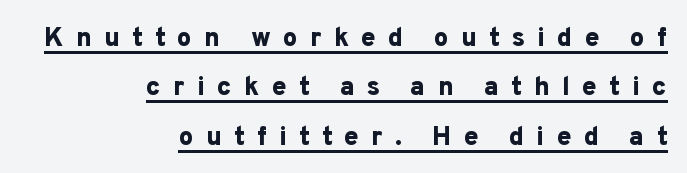
Q: Is the text bold? A: Yes.
Q: Is the text italic (slanted)? A: No, it is upright.
Q: Is the text underlined? A: Yes.
Q: How is the paragraph aligned? A: Right-aligned.
Q: Is the spacing between letters normal or unusually wide? A: Unusually wide.
Q: Is the spacing between lines tight, normal or loose? A: Loose.
